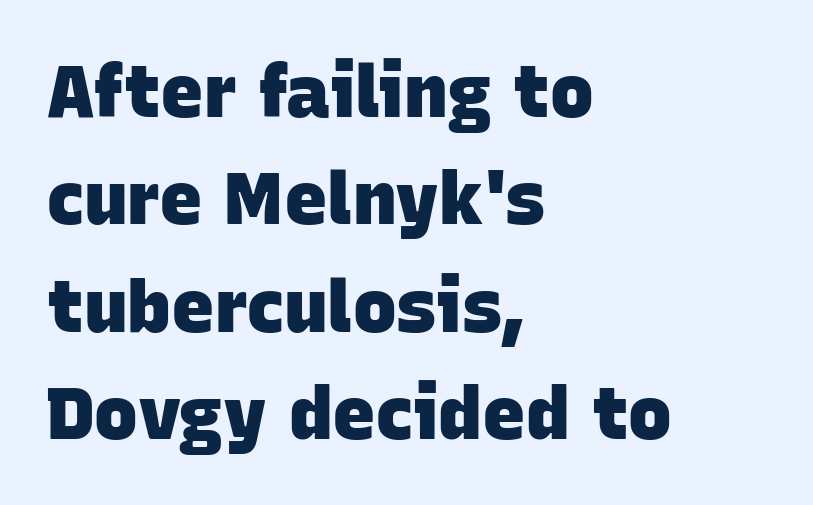
{"serif": "no", "bold": "yes", "weight": "heavy", "width": "normal", "stroke_contrast": "low", "x_height": "large", "monospaced": "no", "underline": "no", "align": "left", "line_spacing": "normal", "line_spacing_ratio": 1.47, "letter_spacing": "normal", "letter_spacing_em": 0.0, "glyph_px": 73}
